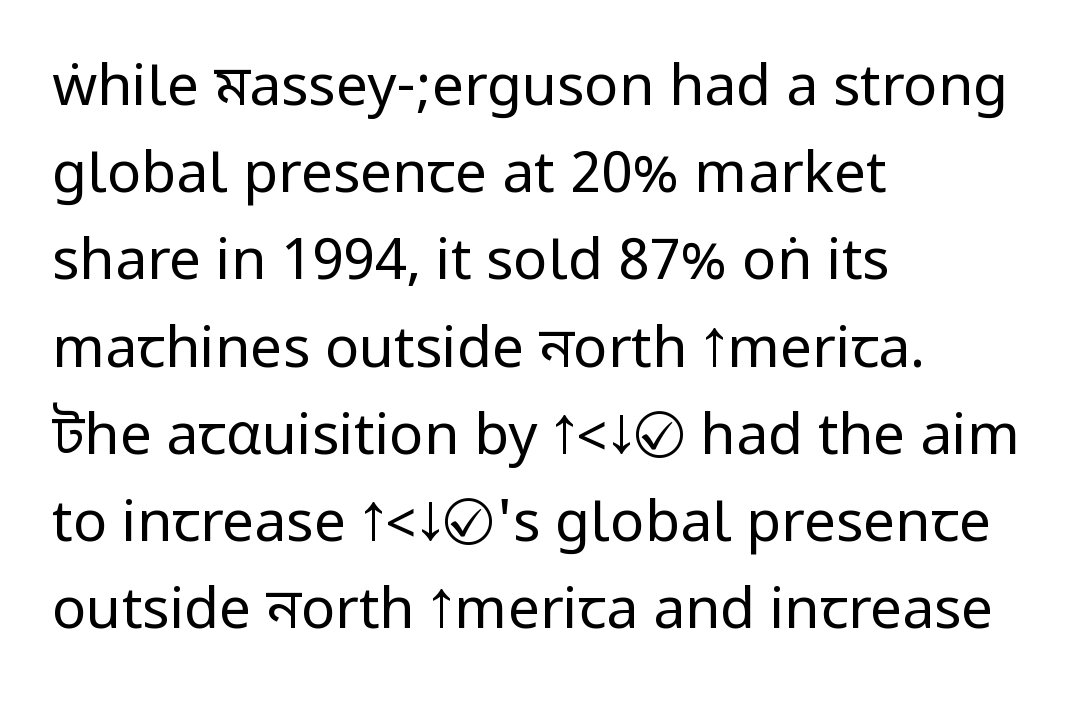
Heft: none added — not bold. The lines in this sample share a left origin and differ only in where they stop. The rendering shows plain stroke endings on the letterforms — a sans-serif design. Letters rest on an invisible, unmarked baseline.
